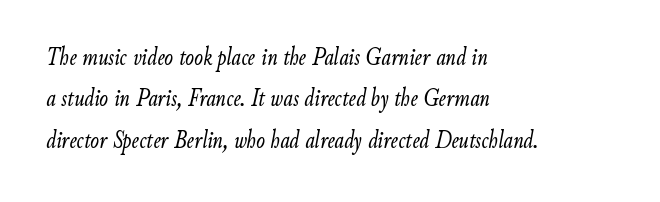
How are the letters spaced? Ordinarily, with no added tracking. Letters rest on an invisible, unmarked baseline. In terms of leading, this rendering sits right in the middle. Italic? Definitely — the glyphs are oblique.
